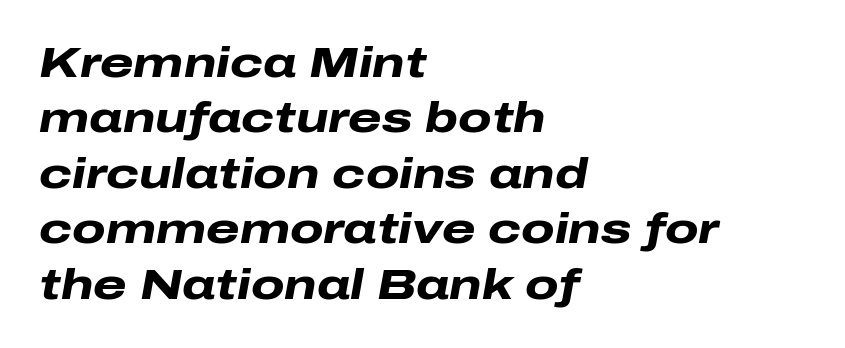
Between one letter and the next there's only the usual sliver of space. The glyphs have the mass of a bold cut. Normally led — the rows are evenly, conventionally spaced. A student would call this left alignment; a typographer would say flush left, rag right.
